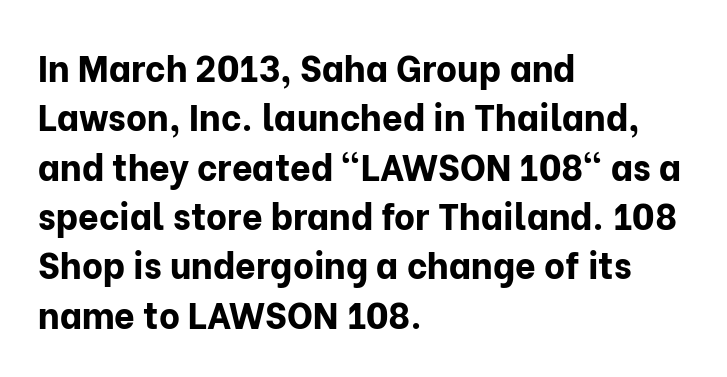
Q: Is the text bold? A: Yes.
Q: Is the text italic (slanted)? A: No, it is upright.
Q: Is the typeface a serif or a sans-serif typeface? A: Sans-serif.
Q: Is the text underlined? A: No.
Q: How is the paragraph aligned? A: Left-aligned.
Q: Is the spacing between letters normal or unusually wide? A: Normal.
Q: Is the spacing between lines tight, normal or loose? A: Normal.
Q: Width (condensed, normal, or wide)? A: Normal.
Q: Stroke contrast? A: Low.
Q: x-height? A: Medium.
Q: Monospaced? A: No.
